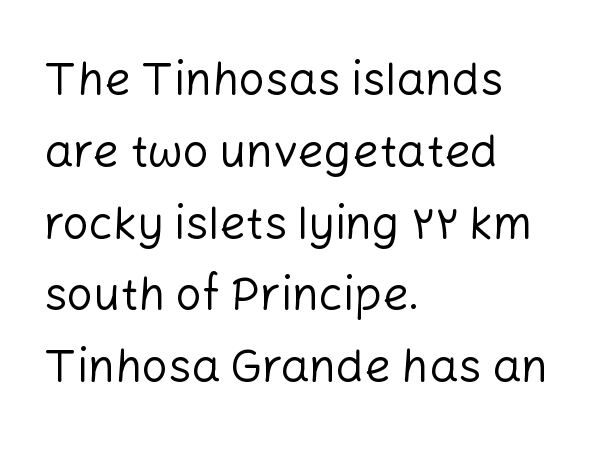
{"serif": "no", "italic": "no", "bold": "no", "weight": "regular", "width": "normal", "stroke_contrast": "low", "x_height": "medium", "monospaced": "no", "underline": "no", "align": "left", "line_spacing": "normal", "line_spacing_ratio": 1.56, "letter_spacing": "normal", "letter_spacing_em": 0.0, "glyph_px": 46}
